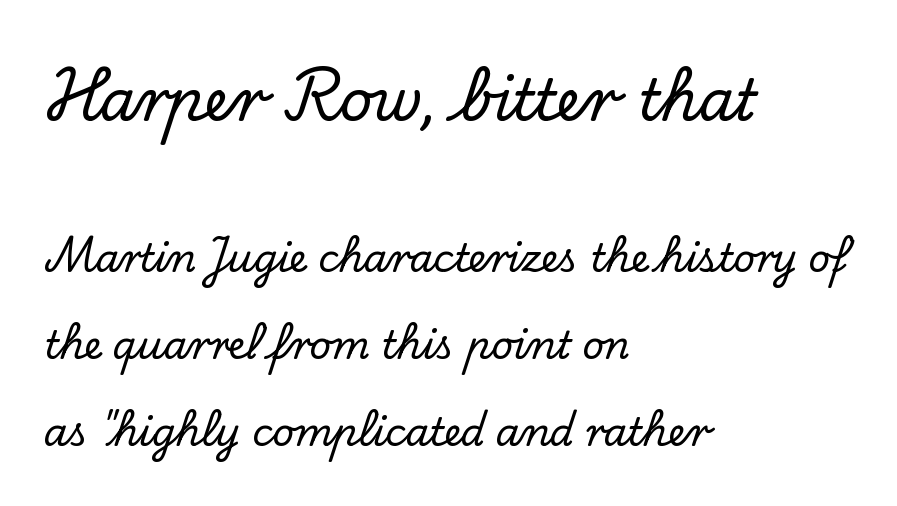
Q: Is the text italic (slanted)? A: Yes.
Q: Is the typeface a serif or a sans-serif typeface? A: Serif.
Q: Is the text underlined? A: No.
Q: How is the paragraph aligned? A: Left-aligned.
Q: Is the spacing between letters normal or unusually wide? A: Normal.
Q: Is the spacing between lines tight, normal or loose? A: Loose.
Q: Which block of text is set in a larger size, the first (top) or the second (bottom)? A: The first (top) one.
Q: Width (condensed, normal, or wide)? A: Normal.
Q: Stroke contrast? A: Low.
Q: x-height? A: Small.
Q: Monospaced? A: No.
